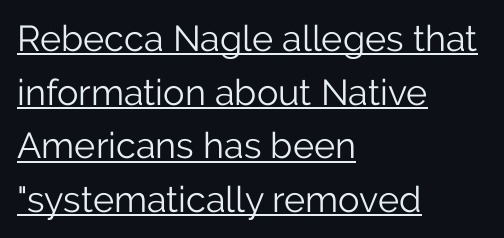
Does the type have serifs? No, each stem ends abruptly. In terms of letterspacing, this is plain default setting. The strokes carry an ordinary text weight at most. The line-height multiplier appears to be the usual default. This rendering uses left alignment, leaving the right contour irregular. The lettering stays uniformly vertical, giving the passage a roman look.
